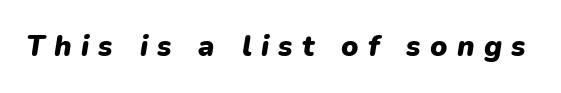
Loose tracking; the words dissolve into strings of separated letters. Looks like regular typesetting: each glyph gets only the width it needs. Does the lettering tilt? It does — this is italic. Plain, unruled lines of type. Compared with an ordinary text face, these strokes are far heavier — a full bold.
